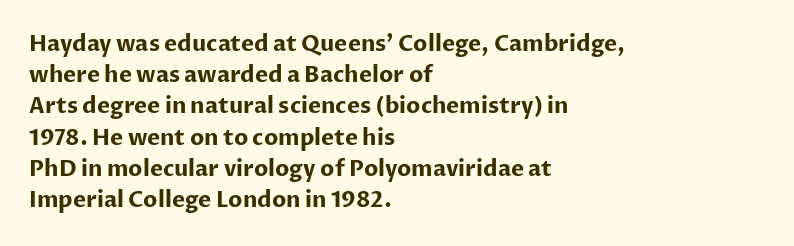
In CSS terms this would be text-align: left. Baseline-to-baseline distance is the conventional proportion of letter height. Notice how the stems are strictly vertical — no italics here. The space beneath each line is pristine and unruled. Spacing between characters is what you'd get straight out of the box. The passage shown is emphatically bold.
